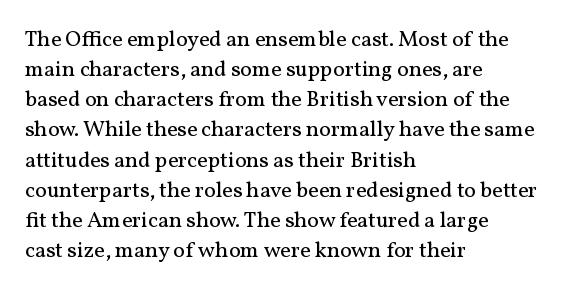
{"italic": "no", "bold": "no", "underline": "no", "align": "left", "line_spacing": "normal", "line_spacing_ratio": 1.37, "letter_spacing": "normal", "letter_spacing_em": 0.0, "glyph_px": 22}
